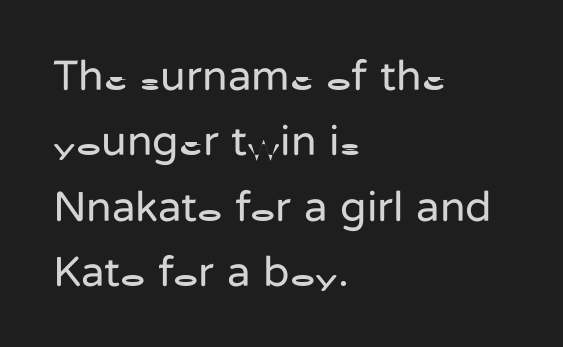
The letters sit at their default tracking, neither squeezed nor spread. A typesetter would label this face a sans. Compared with a centered layout, this one pins lines to the left instead. Is this a fixed-width face? No — the glyphs have proportional, varying widths.
